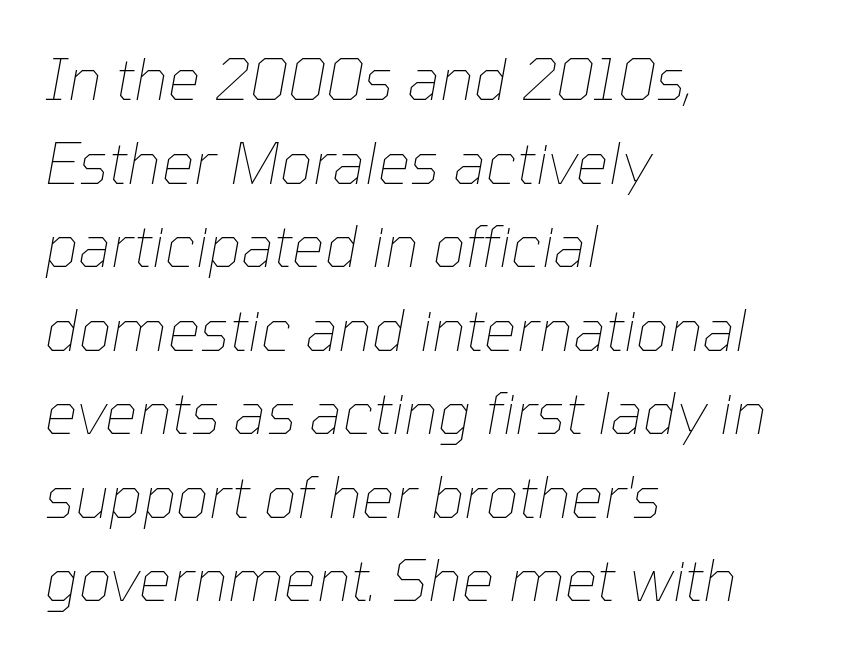
Slanted lettering throughout. You could not count columns in this text — the font is proportionally spaced. All the whitespace from short lines collects on the right. Is the type heavy? It reads as light-to-regular instead.
